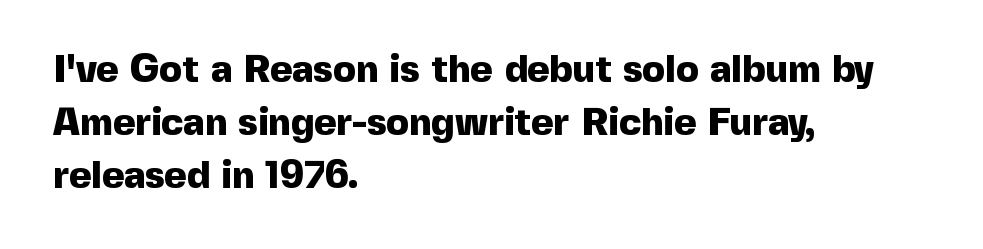
Q: Is the text bold? A: Yes.
Q: Is the text italic (slanted)? A: No, it is upright.
Q: Is the typeface a serif or a sans-serif typeface? A: Sans-serif.
Q: Is the text underlined? A: No.
Q: How is the paragraph aligned? A: Left-aligned.
Q: Is the spacing between letters normal or unusually wide? A: Normal.
Q: Is the spacing between lines tight, normal or loose? A: Normal.
Q: Width (condensed, normal, or wide)? A: Normal.
Q: x-height? A: Medium.
Q: Monospaced? A: No.
